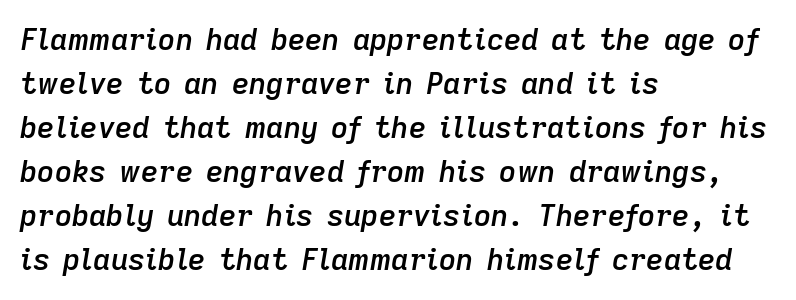
Q: Is the text bold? A: Semi-bold.
Q: Is the text italic (slanted)? A: Yes, it leans right by about 9 degrees.
Q: Is the text underlined? A: No.
Q: How is the paragraph aligned? A: Left-aligned.
Q: Is the spacing between letters normal or unusually wide? A: Normal.
Q: Is the spacing between lines tight, normal or loose? A: Normal.
Q: Width (condensed, normal, or wide)? A: Normal.
Q: Stroke contrast? A: Low.
Q: x-height? A: Medium.
Q: Monospaced? A: No.
